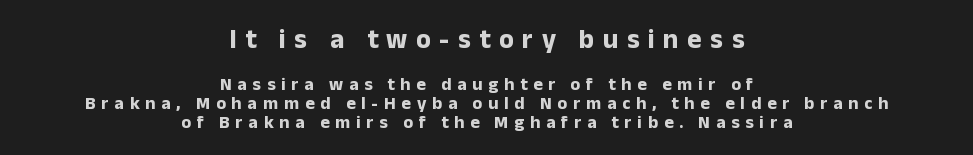
Q: Is the text bold? A: Yes.
Q: Is the text italic (slanted)? A: No, it is upright.
Q: Is the text underlined? A: No.
Q: How is the paragraph aligned? A: Centered.
Q: Is the spacing between letters normal or unusually wide? A: Unusually wide.
Q: Is the spacing between lines tight, normal or loose? A: Tight.
Q: Which block of text is set in a larger size, the first (top) or the second (bottom)? A: The first (top) one.
